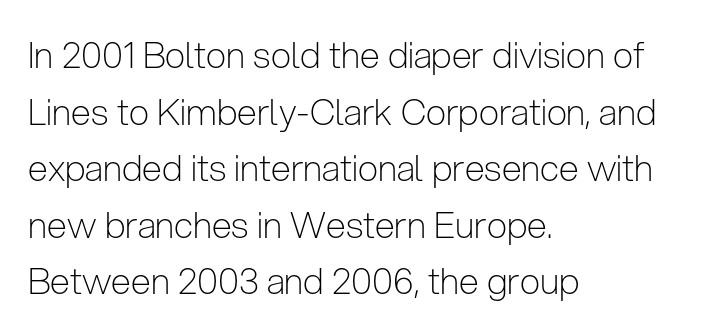
The image shows 36 px light, condensed sans-serif type, upright; set left-aligned, normal line spacing (1.57x), normal letter spacing, not underlined; low stroke contrast and a medium x-height.
